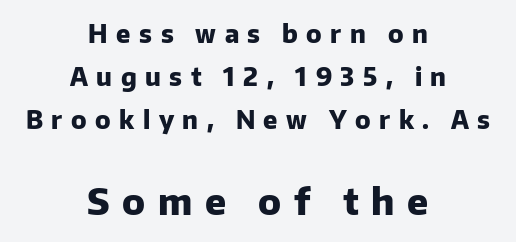
The image shows 37 px heavy sans-serif type, upright; set centered, line spacing 1.73x, unusually wide letter spacing (+0.34 em), not underlined; the second (bottom) block is 1.48x larger; low stroke contrast and a medium x-height.
